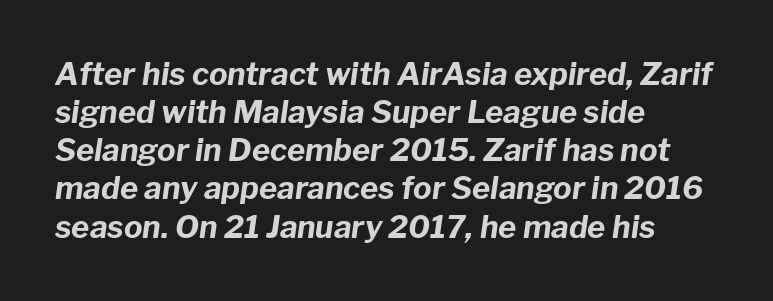
{"italic": "yes", "lean": "right", "slant_degrees": 8, "bold": "yes", "weight": "bold", "width": "normal", "stroke_contrast": "low", "x_height": "medium", "monospaced": "no", "underline": "no", "align": "left", "line_spacing_ratio": 1.23, "letter_spacing": "normal", "letter_spacing_em": 0.0, "glyph_px": 31}
